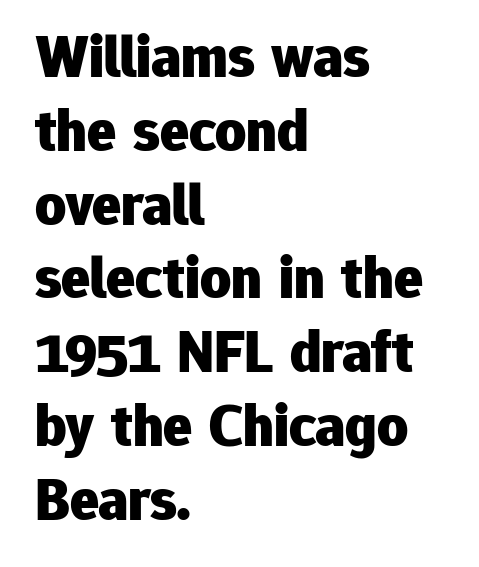
{"serif": "no", "italic": "no", "bold": "yes", "weight": "heavy", "width": "normal", "stroke_contrast": "low", "x_height": "medium", "monospaced": "no", "underline": "no", "align": "left", "line_spacing_ratio": 1.23, "letter_spacing": "normal", "letter_spacing_em": 0.0, "glyph_px": 60}
